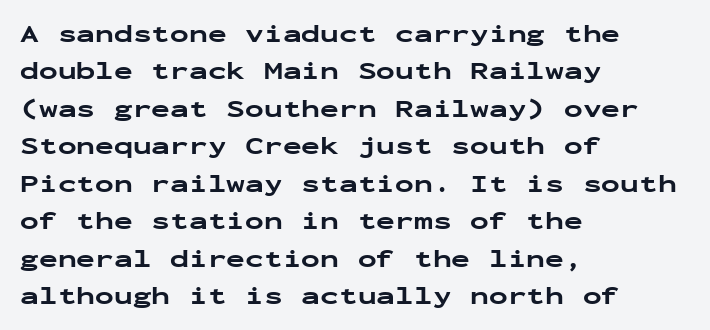
Baseline-to-baseline distance is the conventional proportion of letter height. The typesetter chose a ragged-right arrangement here. The zone under the glyphs is completely vacant. Typesetter's note: full bold, strokes at maximum text heaviness. In terms of posture, this sample is upright. The horizontal fit of the characters is conventional and even.
